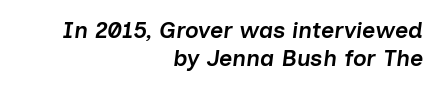
{"italic": "yes", "lean": "right", "slant_degrees": 7, "bold": "semi", "underline": "no", "align": "right", "line_spacing_ratio": 1.22, "letter_spacing": "normal", "letter_spacing_em": 0.0, "glyph_px": 23}
